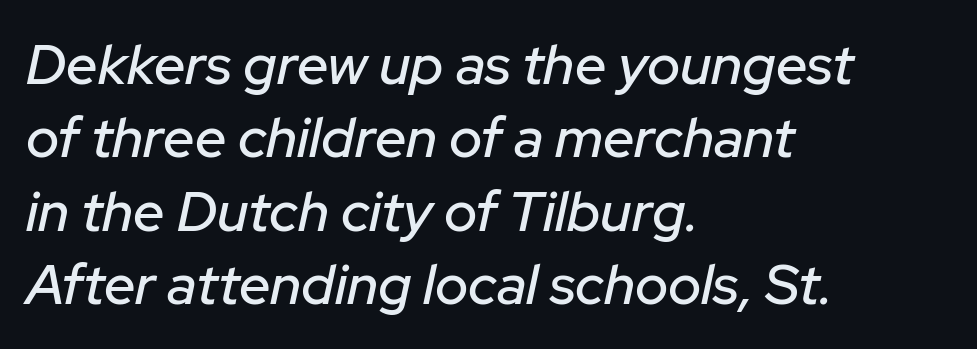
Words appear dense and cohesive because spacing is normal. This rendering uses left alignment, leaving the right contour irregular. Do the characters align in a grid? No, the font is proportional. There's an unmistakable incline to the writing here. Rule under the text: the space is simply empty.
